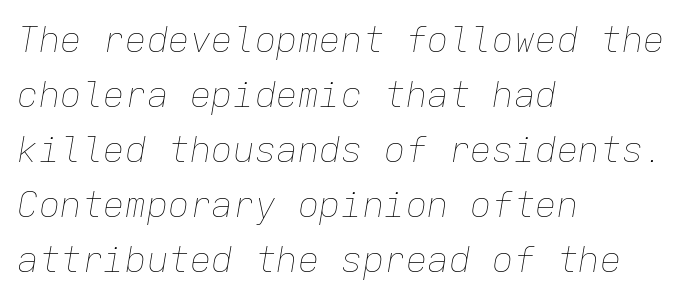
Q: Is the text bold? A: No.
Q: Is the text italic (slanted)? A: Yes, it leans right by about 9 degrees.
Q: Is the text underlined? A: No.
Q: How is the paragraph aligned? A: Left-aligned.
Q: Is the spacing between letters normal or unusually wide? A: Normal.
Q: Is the spacing between lines tight, normal or loose? A: Normal.
Q: Width (condensed, normal, or wide)? A: Normal.
Q: Stroke contrast? A: Low.
Q: x-height? A: Medium.
Q: Monospaced? A: Yes.
